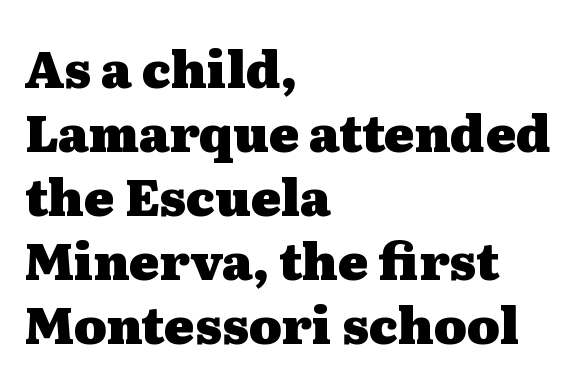
{"serif": "yes", "italic": "no", "bold": "yes", "weight": "heavy", "width": "wide", "stroke_contrast": "medium", "x_height": "medium", "monospaced": "no", "underline": "no", "align": "left", "line_spacing": "normal", "line_spacing_ratio": 1.28, "letter_spacing": "normal", "letter_spacing_em": 0.0, "glyph_px": 50}
